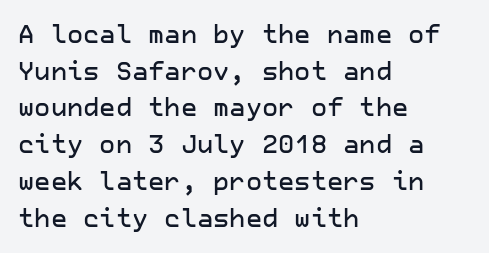
The letters stand straight up with perfectly vertical stems. The tracking reads as untouched default to a designer's eye. Vertical spacing — default. All the whitespace from short lines collects on the right. Bare-footed words on every line.
